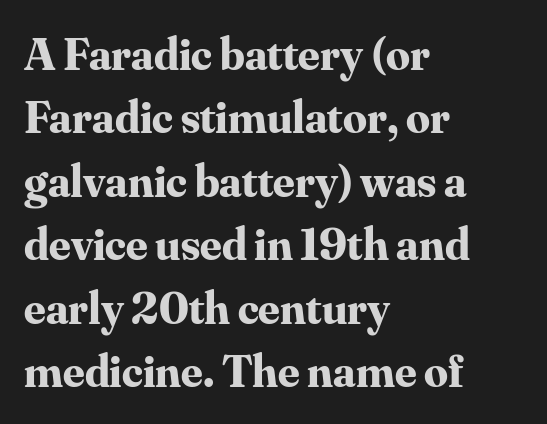
{"serif": "yes", "italic": "no", "bold": "yes", "weight": "bold", "width": "normal", "stroke_contrast": "medium", "x_height": "small", "monospaced": "no", "underline": "no", "align": "left", "line_spacing": "normal", "line_spacing_ratio": 1.35, "letter_spacing": "normal", "letter_spacing_em": 0.0, "glyph_px": 47}
